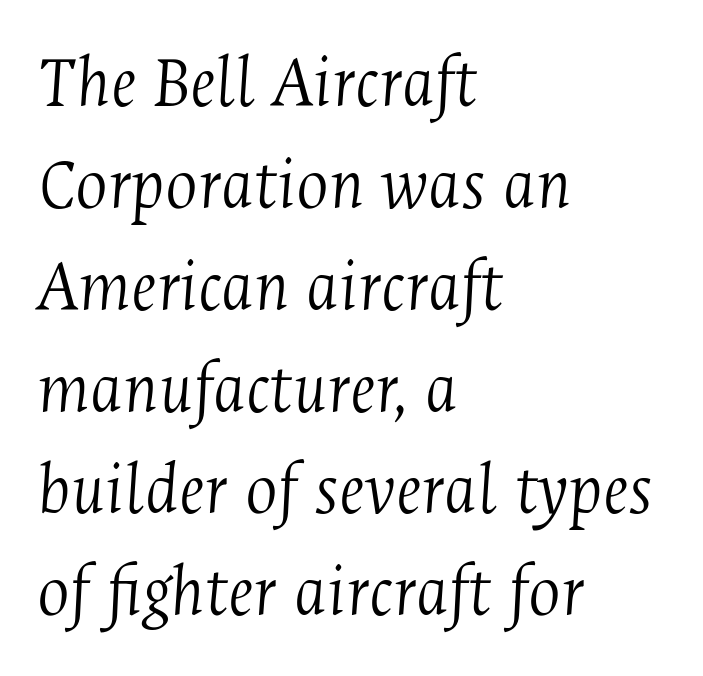
The image shows 76 px light, condensed serif type, italic (leaning right); set left-aligned, normal line spacing (1.34x), normal letter spacing, not underlined; medium stroke contrast and a medium x-height.
